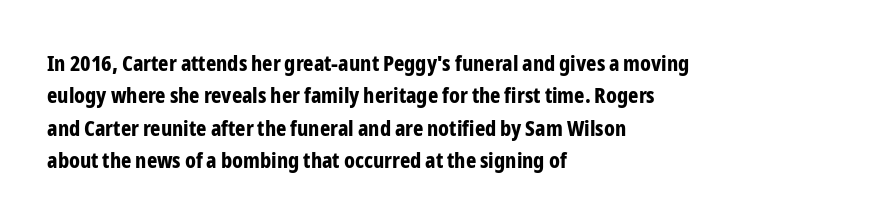
The image shows 22 px bold type, upright; set left-aligned, normal line spacing (1.47x), normal letter spacing, not underlined.
